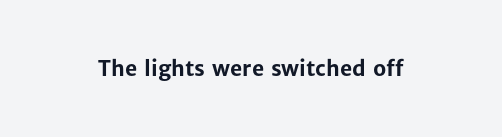
The letterforms sit shoulder to shoulder at normal distance. These lines were composed using upright roman letters. Check the space under the baseline: it is left empty. The sample has been set heavy, in full bold.
